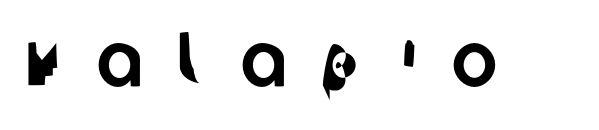
Q: Is the typeface a serif or a sans-serif typeface? A: Sans-serif.
Q: Is the text underlined? A: No.
Q: Is the spacing between letters normal or unusually wide? A: Unusually wide.
Q: Width (condensed, normal, or wide)? A: Normal.
Q: Stroke contrast? A: Low.
Q: x-height? A: Large.
Q: Monospaced? A: No.
